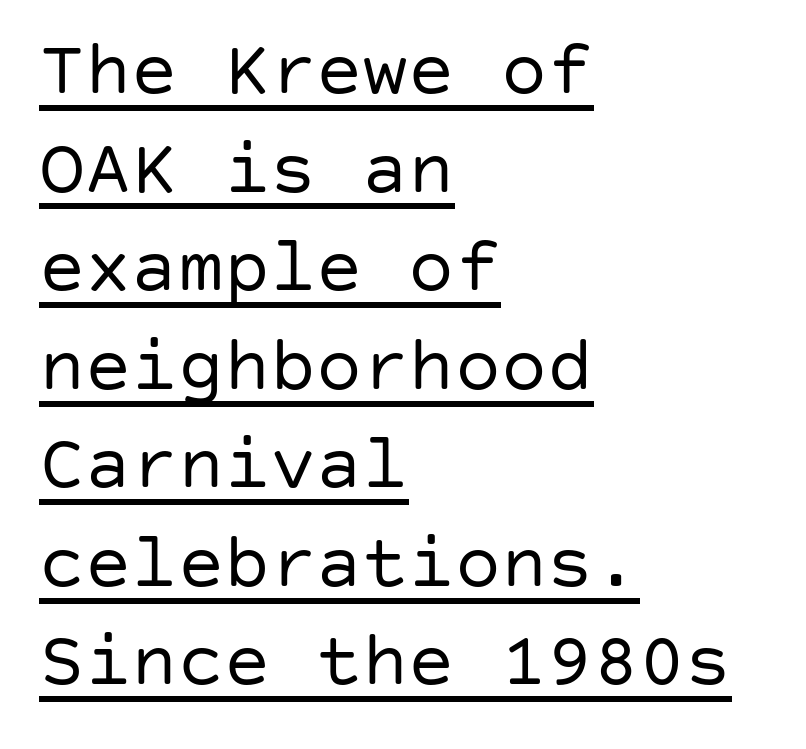
{"serif": "no", "italic": "no", "bold": "no", "weight": "regular", "width": "normal", "stroke_contrast": "low", "x_height": "large", "underline": "yes", "align": "left", "line_spacing": "normal", "line_spacing_ratio": 1.28, "letter_spacing": "normal", "letter_spacing_em": 0.0, "glyph_px": 77}
